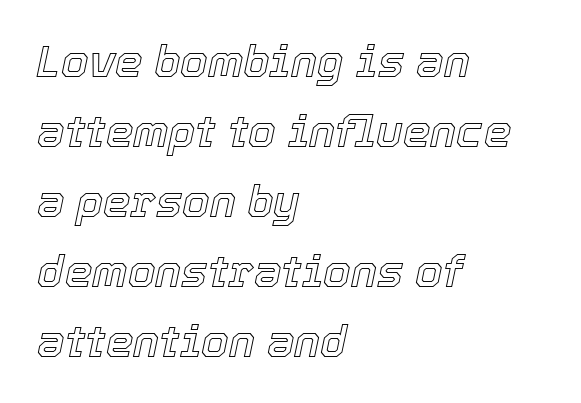
Q: Is the text italic (slanted)? A: Yes, it leans right by about 12 degrees.
Q: Is the text underlined? A: No.
Q: How is the paragraph aligned? A: Left-aligned.
Q: Is the spacing between letters normal or unusually wide? A: Normal.
Q: Is the spacing between lines tight, normal or loose? A: Normal.
Q: Width (condensed, normal, or wide)? A: Normal.
Q: x-height? A: Medium.
Q: Monospaced? A: No.
